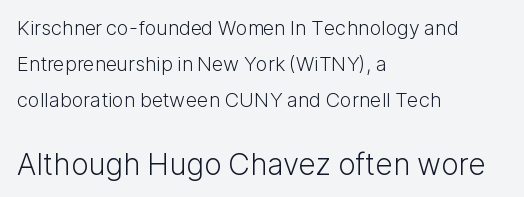
The image shows 30 px light sans-serif type, upright; set left-aligned, line spacing 1.79x, normal letter spacing, not underlined; the second (bottom) block is 1.5x larger; low stroke contrast and a medium x-height.
